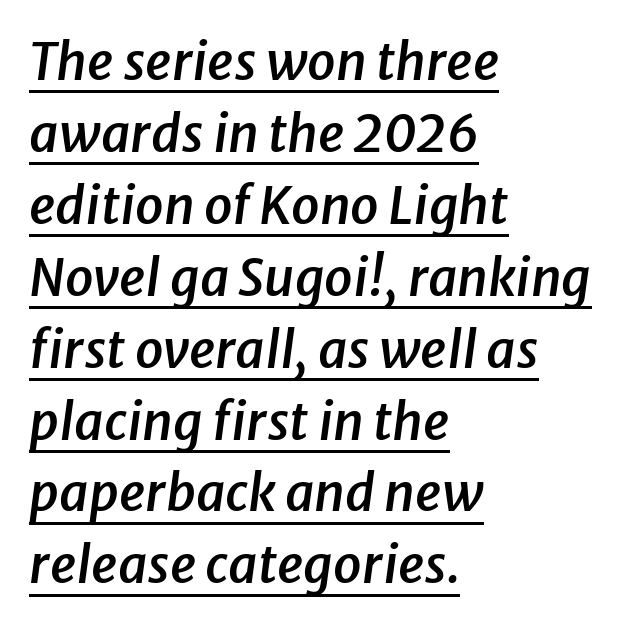
Q: Is the text bold? A: Semi-bold.
Q: Is the text italic (slanted)? A: Yes, it leans right by about 8 degrees.
Q: Is the text underlined? A: Yes.
Q: How is the paragraph aligned? A: Left-aligned.
Q: Is the spacing between letters normal or unusually wide? A: Normal.
Q: Is the spacing between lines tight, normal or loose? A: Normal.
Q: Width (condensed, normal, or wide)? A: Normal.
Q: Stroke contrast? A: Low.
Q: x-height? A: Medium.
Q: Monospaced? A: No.
